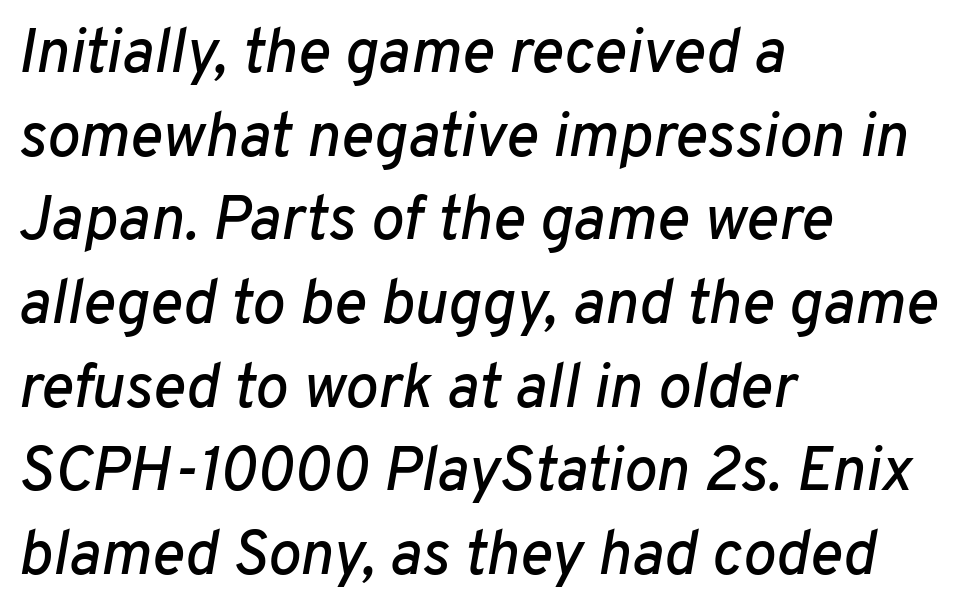
Q: Is the text italic (slanted)? A: Yes, it leans right by about 10 degrees.
Q: Is the text underlined? A: No.
Q: How is the paragraph aligned? A: Left-aligned.
Q: Is the spacing between letters normal or unusually wide? A: Normal.
Q: Is the spacing between lines tight, normal or loose? A: Normal.
Q: Width (condensed, normal, or wide)? A: Normal.
Q: Stroke contrast? A: Low.
Q: x-height? A: Medium.
Q: Monospaced? A: No.
